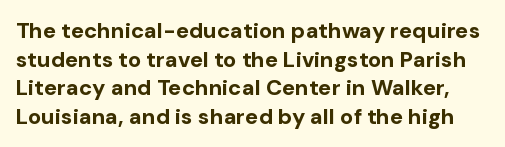
{"italic": "no", "bold": "yes", "underline": "no", "line_spacing": "normal", "line_spacing_ratio": 1.3, "letter_spacing": "normal", "letter_spacing_em": 0.0, "glyph_px": 22}
